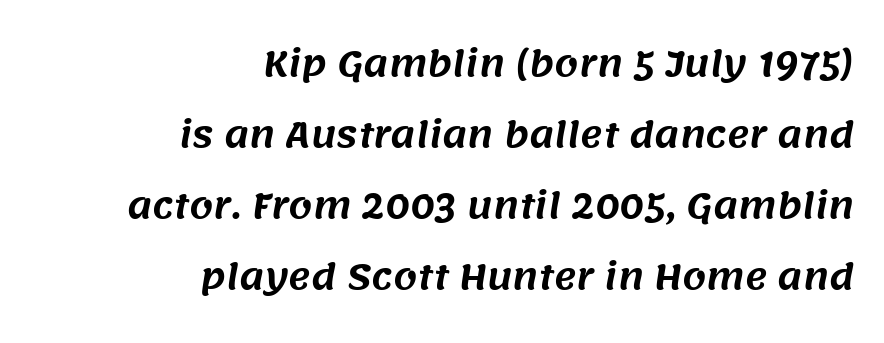
The image shows 34 px sans-serif type; set right-aligned, loose line spacing (2.09x), normal letter spacing, not underlined; medium stroke contrast and a large x-height.
